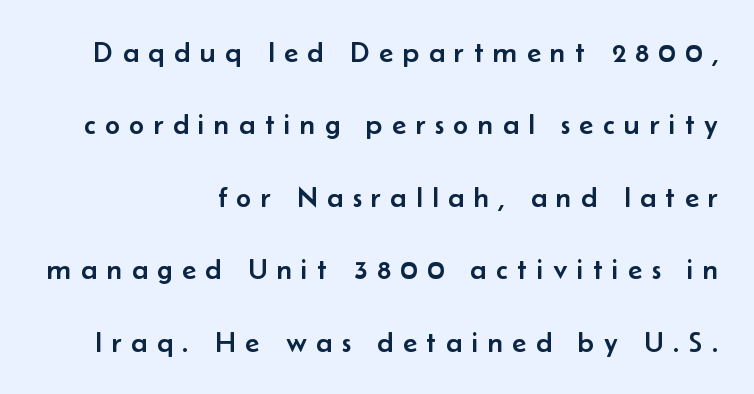
Q: Is the text italic (slanted)? A: No, it is upright.
Q: Is the typeface a serif or a sans-serif typeface? A: Sans-serif.
Q: Is the text underlined? A: No.
Q: How is the paragraph aligned? A: Right-aligned.
Q: Is the spacing between letters normal or unusually wide? A: Unusually wide.
Q: Is the spacing between lines tight, normal or loose? A: Loose.
Q: Width (condensed, normal, or wide)? A: Normal.
Q: Stroke contrast? A: Low.
Q: x-height? A: Small.
Q: Monospaced? A: No.
